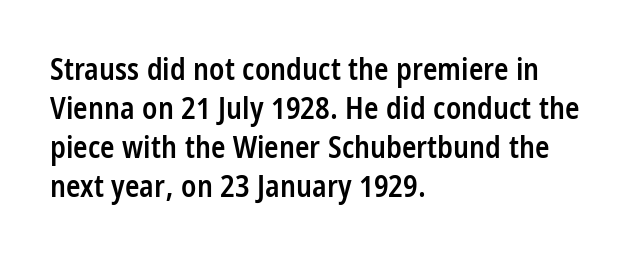
The paragraph has a hard left edge and a soft right edge. Does the leading feel generous? No, just average. Slightly chunky letters — semibold, I'd say, not full bold. Each letter keeps its own natural width here, so spacing adapts to shape.
